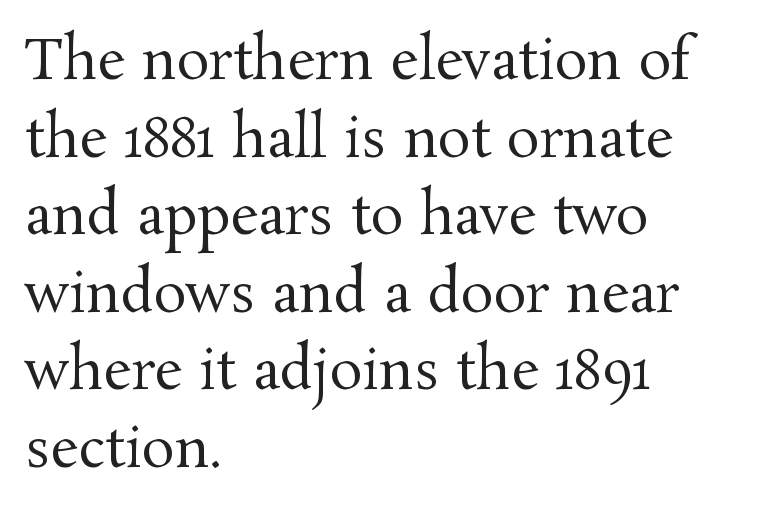
The image shows 55 px regular-weight serif type, upright; set left-aligned, normal line spacing (1.41x), normal letter spacing, not underlined; medium stroke contrast and a medium x-height.
